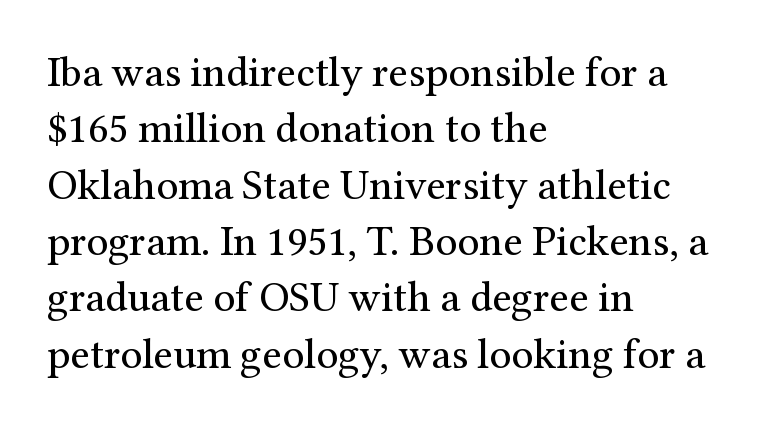
{"serif": "yes", "italic": "no", "bold": "no", "weight": "regular", "width": "normal", "stroke_contrast": "medium", "x_height": "medium", "monospaced": "no", "underline": "no", "align": "left", "line_spacing": "normal", "line_spacing_ratio": 1.31, "letter_spacing": "normal", "letter_spacing_em": 0.0, "glyph_px": 43}
